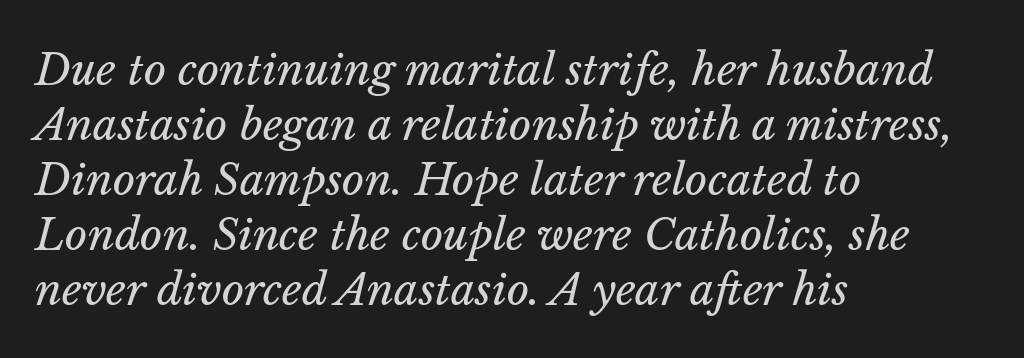
Q: Is the text bold? A: No.
Q: Is the text italic (slanted)? A: Yes, it leans right by about 14 degrees.
Q: Is the text underlined? A: No.
Q: How is the paragraph aligned? A: Left-aligned.
Q: Is the spacing between letters normal or unusually wide? A: Normal.
Q: Is the spacing between lines tight, normal or loose? A: Normal.
Q: Width (condensed, normal, or wide)? A: Normal.
Q: Stroke contrast? A: Low.
Q: x-height? A: Medium.
Q: Monospaced? A: No.
